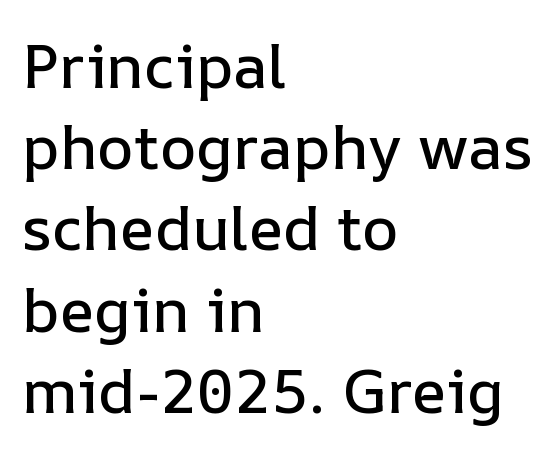
The image shows 62 px text type, upright; set left-aligned, normal line spacing (1.31x), normal letter spacing, not underlined; low stroke contrast and a medium x-height.
